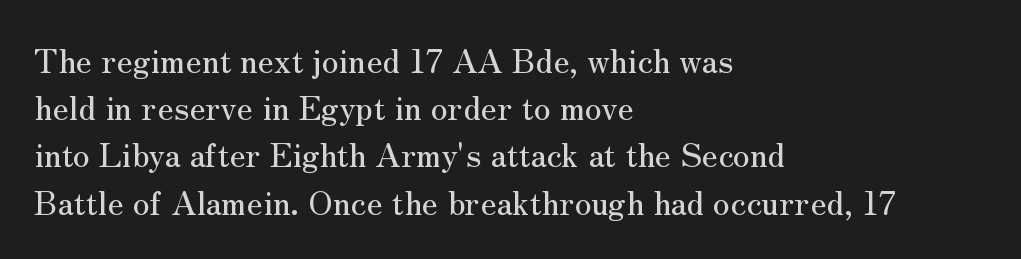
{"serif": "yes", "italic": "no", "width": "normal", "stroke_contrast": "medium", "x_height": "small", "monospaced": "no", "underline": "no", "align": "left", "line_spacing": "normal", "line_spacing_ratio": 1.43, "letter_spacing": "normal", "letter_spacing_em": 0.0, "glyph_px": 33}
